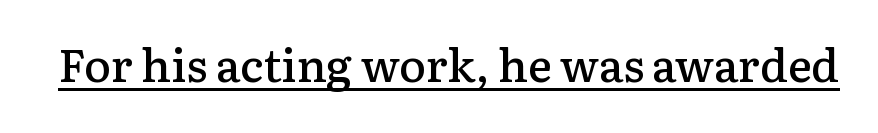
{"serif": "yes", "italic": "no", "bold": "semi", "weight": "semibold", "width": "normal", "stroke_contrast": "low", "x_height": "medium", "monospaced": "no", "underline": "yes", "letter_spacing": "normal", "letter_spacing_em": 0.0, "glyph_px": 45}
